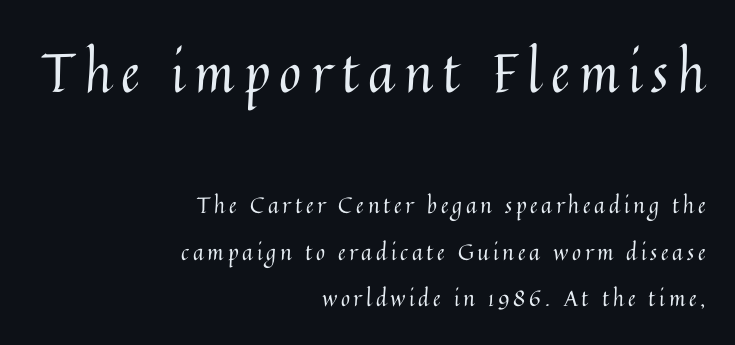
The image shows 54 px regular-weight type; set right-aligned, loose line spacing (2.11x), not underlined; the first (top) block is 2.45x larger; medium stroke contrast and a medium x-height.
